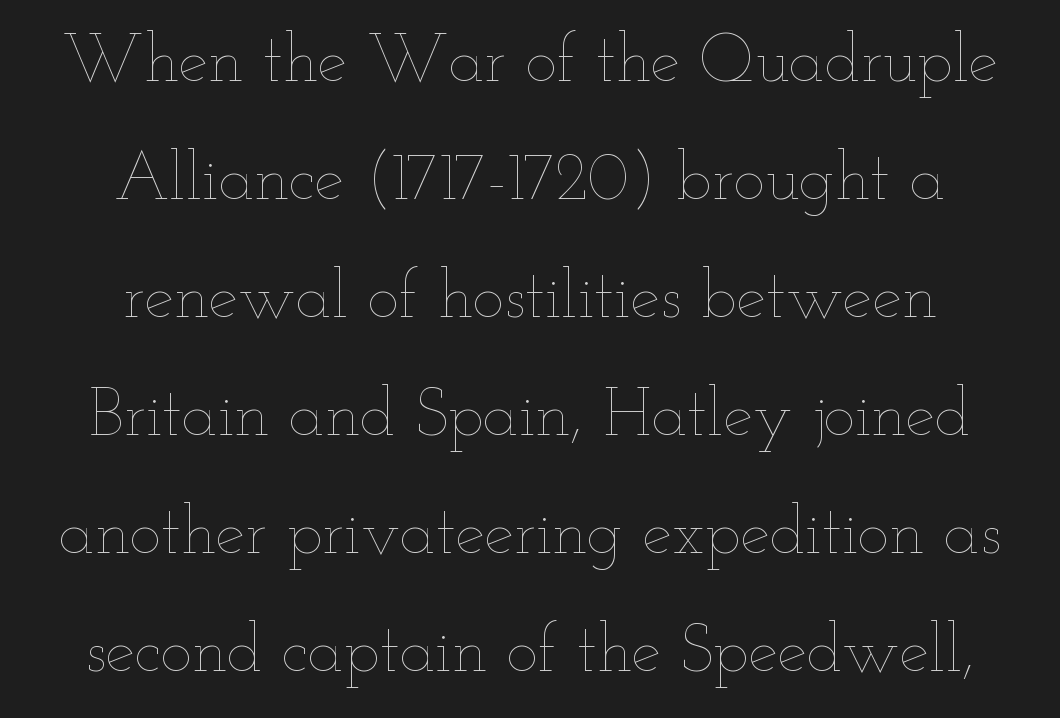
Notice how the passage keeps no hard edge, just a central spine. Rule under the text: the space is simply empty. Standard letterfit; no display-style spreading of the glyphs. Each letter keeps its own natural width here, so spacing adapts to shape. Is the type heavy? It reads as light-to-regular instead.
